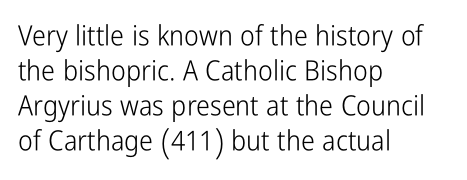
Is this a sans? Yes — the strokes have no serifs. The lines are quadded left. Any mark beneath the type? The region is blank. Weight: not bold — regular or lighter. The rendering uses a moderate line-height, typical for paragraphs.
